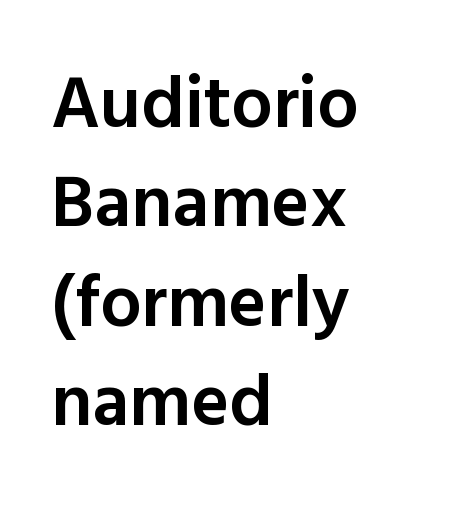
The designer went with a sans here, leaving each stem footless. Tall strokes in this sample are plumb rather than angled. Caption: standard tracking, unaltered. The words here are not underlined. One glance says typical: line gaps are just what's usual.
